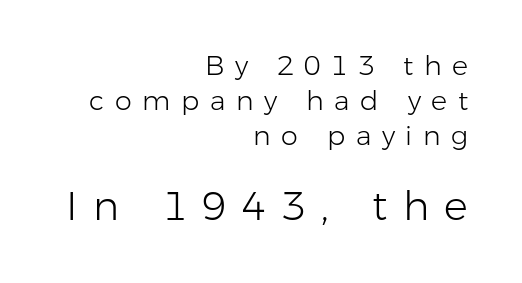
The image shows 40 px light sans-serif type, upright; set right-aligned, normal line spacing (1.29x), unusually wide letter spacing (+0.39 em), not underlined; the second (bottom) block is 1.48x larger; low stroke contrast and a medium x-height.
